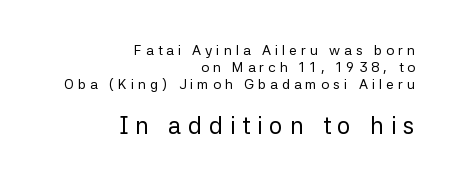
{"italic": "no", "bold": "no", "underline": "no", "align": "right", "line_spacing_ratio": 1.22, "letter_spacing": "wide", "letter_spacing_em": 0.28, "larger_block": "second", "size_ratio": 1.71, "glyph_px": 24}
